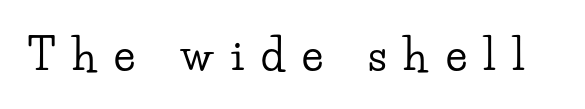
The horizontal fit of the characters is loose and conspicuously gappy. The baseline area is clear. Look at the bottom of the vertical strokes: they flare into serifs here. Spacing verdict: proportional, widths tailored to each character. The lettering stays uniformly vertical, giving the passage a roman look.
